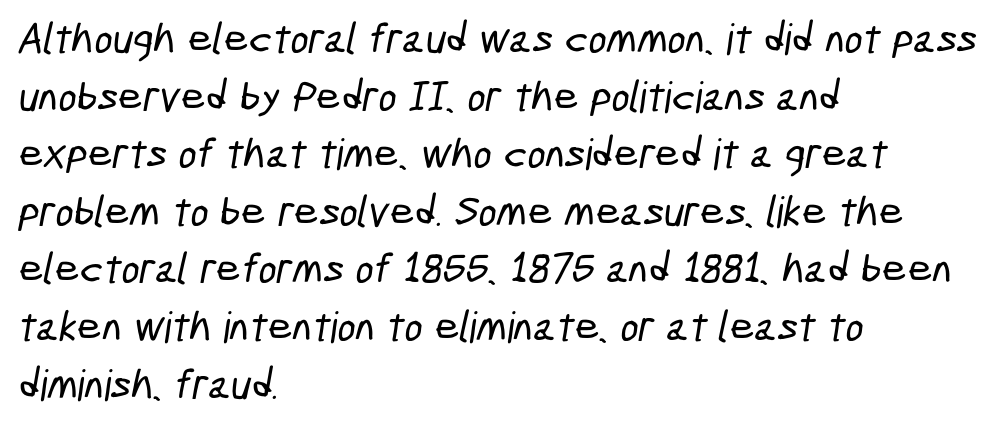
Q: Is the typeface a serif or a sans-serif typeface? A: Sans-serif.
Q: Is the text underlined? A: No.
Q: How is the paragraph aligned? A: Left-aligned.
Q: Is the spacing between letters normal or unusually wide? A: Normal.
Q: Is the spacing between lines tight, normal or loose? A: Normal.
Q: Width (condensed, normal, or wide)? A: Condensed.
Q: Stroke contrast? A: Low.
Q: x-height? A: Medium.
Q: Monospaced? A: No.
